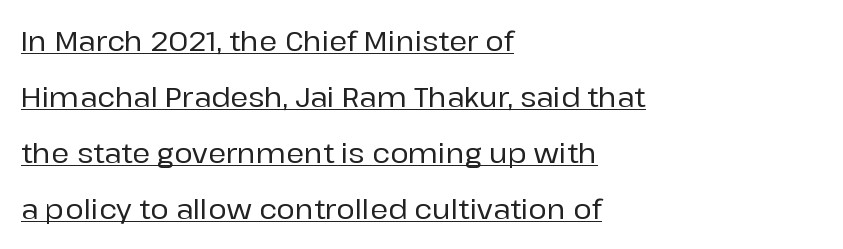
The image shows 28 px sans-serif type, upright; set left-aligned, loose line spacing (2.0x), normal letter spacing, underlined; low stroke contrast and a medium x-height.
